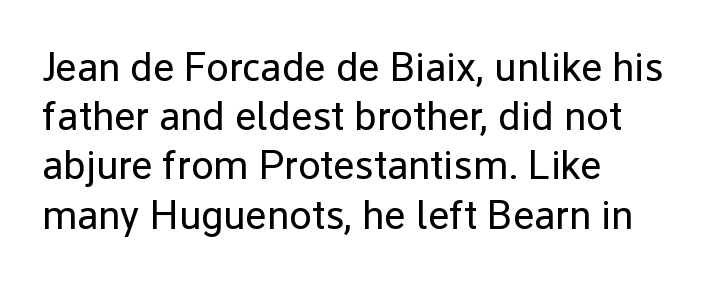
Weight: regular or lighter. These lines are set flush left with a ragged right edge. Check under the words: just untouched page. Upright lettering throughout. Character widths vary here, with narrow letters taking less room than wide ones. Does extra space separate the letters? No, they use regular spacing.
